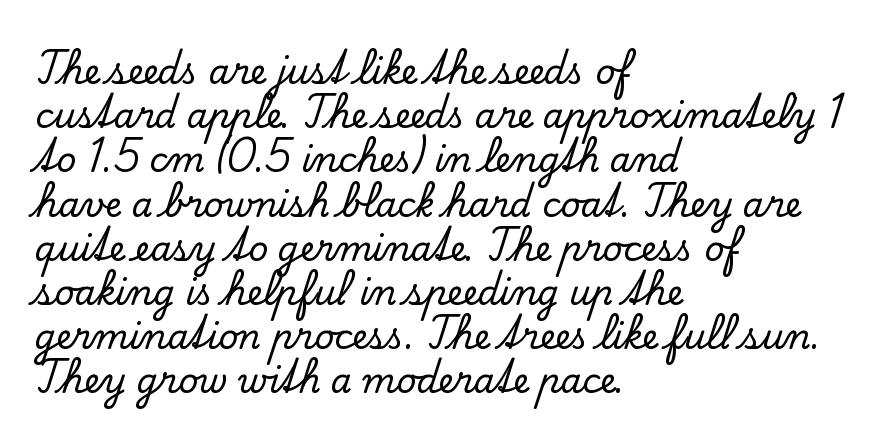
The image shows 34 px serif type; set left-aligned, normal line spacing (1.3x), normal letter spacing, not underlined; low stroke contrast and a small x-height.
